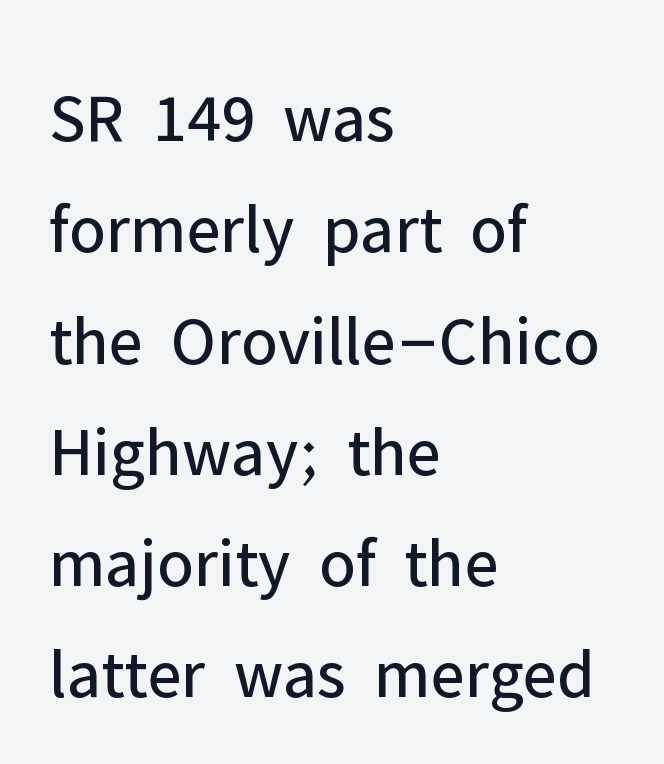
{"serif": "no", "italic": "no", "bold": "no", "weight": "regular", "width": "normal", "stroke_contrast": "low", "x_height": "medium", "monospaced": "no", "underline": "no", "align": "left", "line_spacing": "normal", "line_spacing_ratio": 1.59, "letter_spacing": "normal", "letter_spacing_em": 0.0, "glyph_px": 70}
